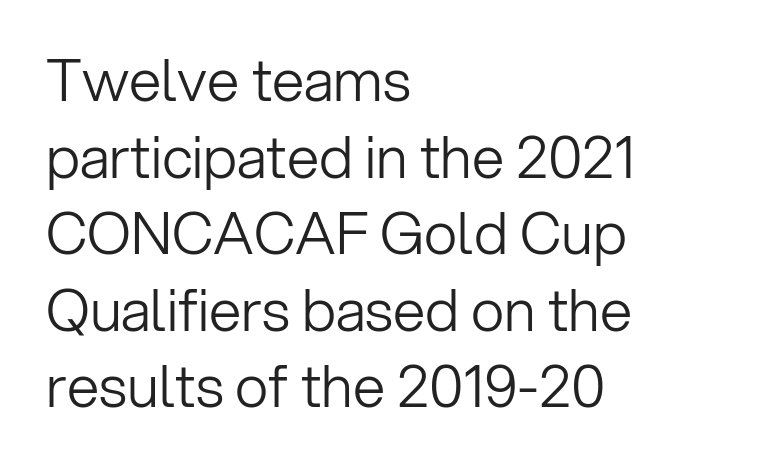
Serif or sans? Sans — the stroke terminals are bare. Ascenders rise straight up at ninety degrees. Standard letterfit; no display-style spreading of the glyphs. This sample has the flowing, uneven cadence of proportional lettering. The strip under each line holds only bare page. Layout note: lines flush left.
